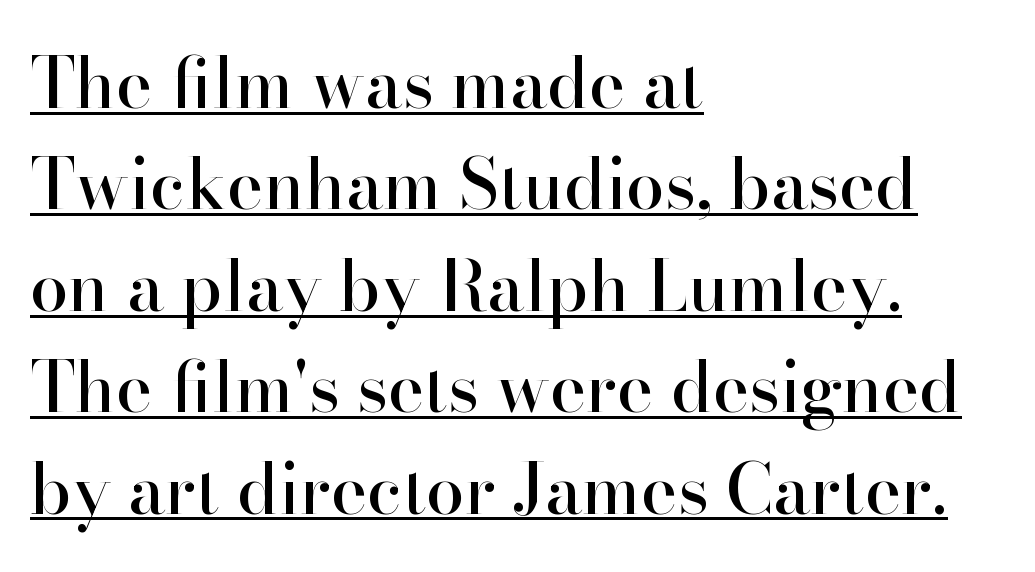
Each new line begins a customary step beneath the previous one. A serif font was chosen for this passage. This rendering leaves character spacing at its baseline value. Line starts are locked; line ends wander.
